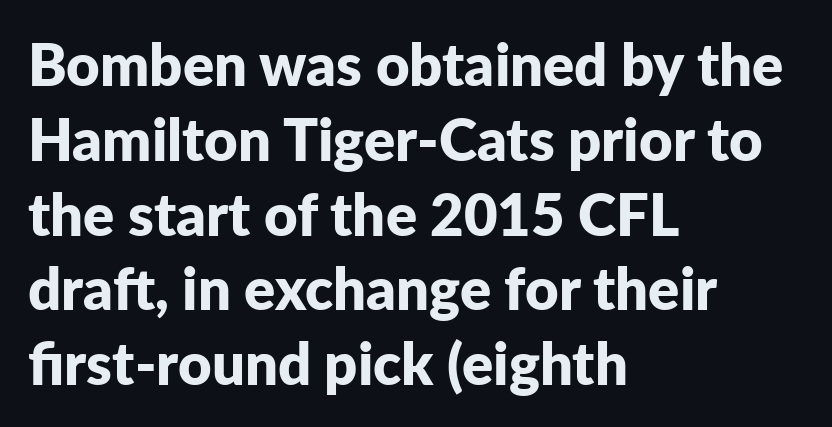
Descenders hang freely into open space. Vertically, the passage feels balanced, rows spaced as you'd expect. Type style note: lacks serifs. On the weight axis this lands at bold, roughly 700.
